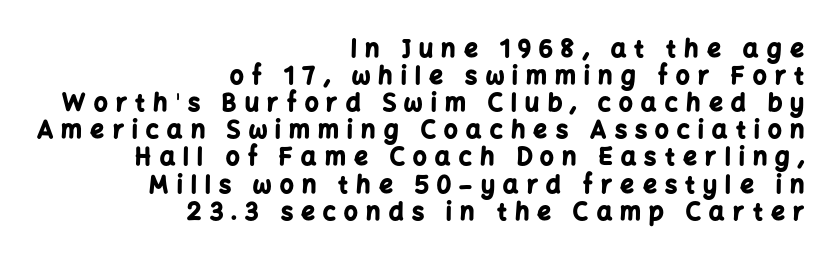
Q: Is the text bold? A: Yes.
Q: Is the text italic (slanted)? A: No, it is upright.
Q: Is the text underlined? A: No.
Q: How is the paragraph aligned? A: Right-aligned.
Q: Is the spacing between letters normal or unusually wide? A: Unusually wide.
Q: Is the spacing between lines tight, normal or loose? A: Tight.
